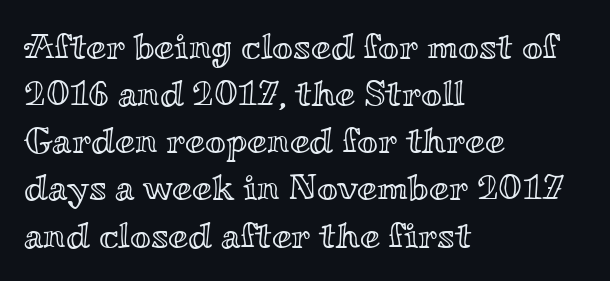
The space directly below the letters is spotless. A student would call this left alignment; a typographer would say flush left, rag right. How are the letters spaced? Ordinarily, with no added tracking. Interline gaps are of average width in this sample.
